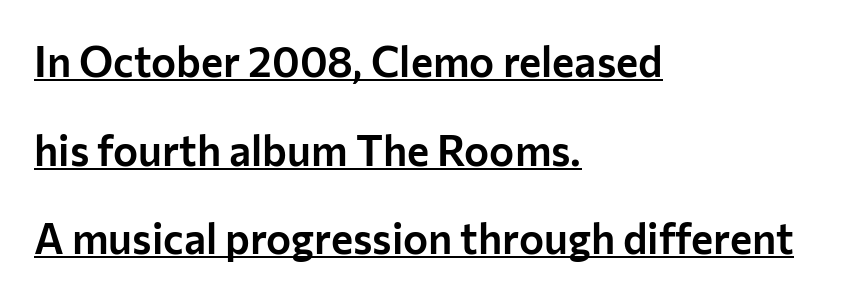
{"serif": "no", "italic": "no", "width": "normal", "stroke_contrast": "low", "x_height": "medium", "monospaced": "no", "underline": "yes", "align": "left", "line_spacing": "loose", "line_spacing_ratio": 2.11, "letter_spacing": "normal", "letter_spacing_em": 0.0, "glyph_px": 42}
